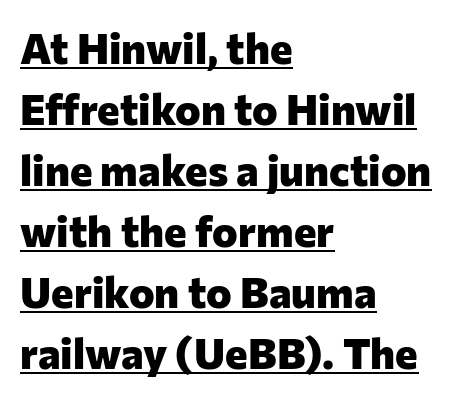
Q: Is the text bold? A: Yes.
Q: Is the text italic (slanted)? A: No, it is upright.
Q: Is the typeface a serif or a sans-serif typeface? A: Sans-serif.
Q: Is the text underlined? A: Yes.
Q: How is the paragraph aligned? A: Left-aligned.
Q: Is the spacing between letters normal or unusually wide? A: Normal.
Q: Is the spacing between lines tight, normal or loose? A: Normal.
Q: Width (condensed, normal, or wide)? A: Normal.
Q: Stroke contrast? A: Low.
Q: x-height? A: Medium.
Q: Monospaced? A: No.
